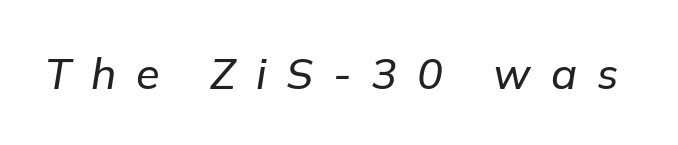
Q: Is the text italic (slanted)? A: Yes, it leans right by about 9 degrees.
Q: Is the text underlined? A: No.
Q: Is the spacing between letters normal or unusually wide? A: Unusually wide.
Q: Width (condensed, normal, or wide)? A: Normal.
Q: Stroke contrast? A: Low.
Q: x-height? A: Medium.
Q: Monospaced? A: No.
